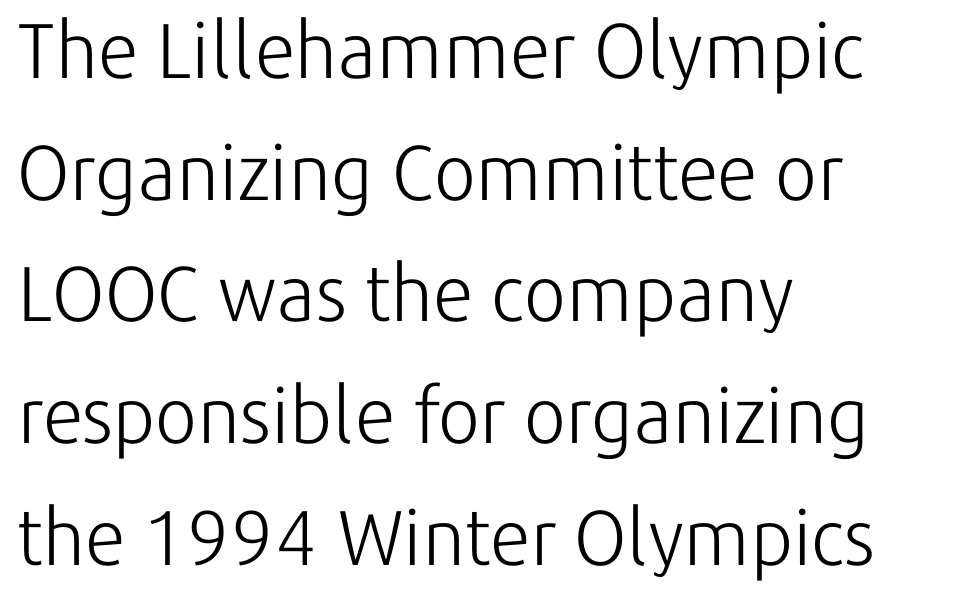
Think standard paragraph weight, or any step lighter than that. Lines of text with bare space underneath. Each letter keeps its own natural width here, so spacing adapts to shape. The passage shown is typeset with a sans-serif family. Normally led — the rows are evenly, conventionally spaced. A student would call this left alignment; a typographer would say flush left, rag right.
